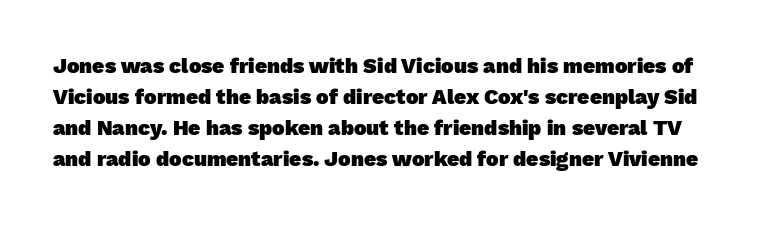
{"bold": "yes", "underline": "no", "line_spacing": "normal", "line_spacing_ratio": 1.47, "letter_spacing": "normal", "letter_spacing_em": 0.0, "glyph_px": 21}
